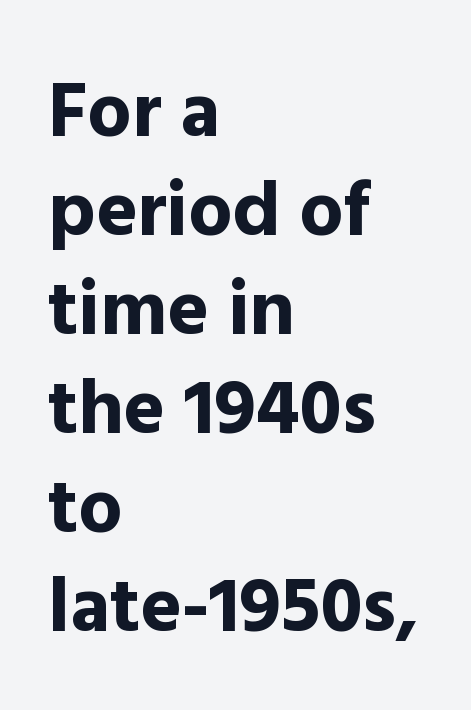
How would I describe the line gaps? Plain and ordinary. In terms of posture, this sample is upright. Alignment: flush left. This sample has the flowing, uneven cadence of proportional lettering.
